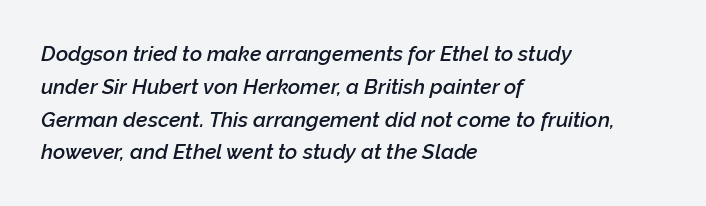
The image shows 21 px text type, italic (leaning right); set left-aligned, normal line spacing (1.56x), normal letter spacing, not underlined.
